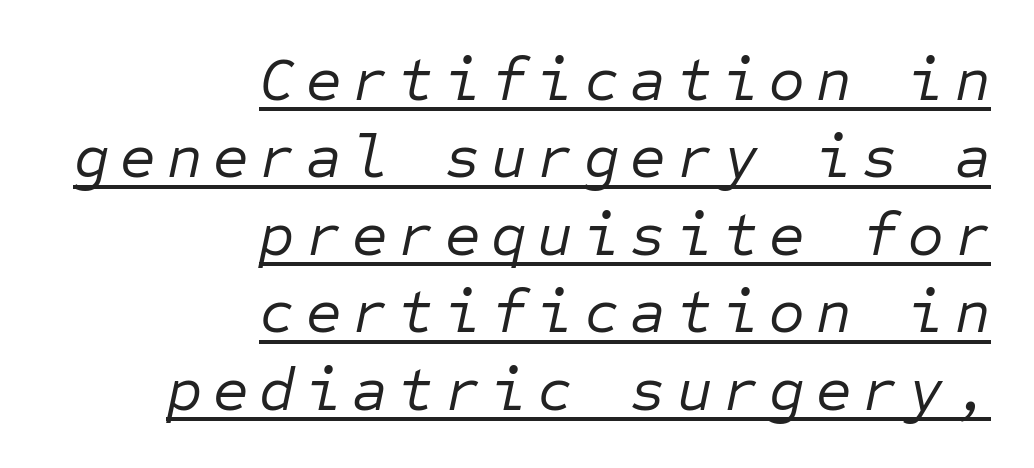
Underlined type. Fixed-width glyphs throughout — classic coding-font behaviour. The paragraph has a hard right edge and a soft left edge. These glyphs show unthickened strokes, regular width or finer. The block of text has a typical density, with ordinary space between rows.
